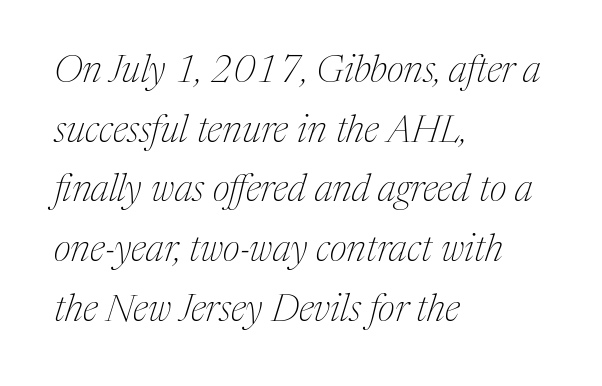
{"serif": "yes", "italic": "yes", "lean": "right", "slant_degrees": 17, "bold": "no", "weight": "thin", "width": "normal", "stroke_contrast": "medium", "x_height": "medium", "monospaced": "no", "underline": "no", "align": "left", "line_spacing": "normal", "line_spacing_ratio": 1.57, "letter_spacing": "normal", "letter_spacing_em": 0.0, "glyph_px": 38}
